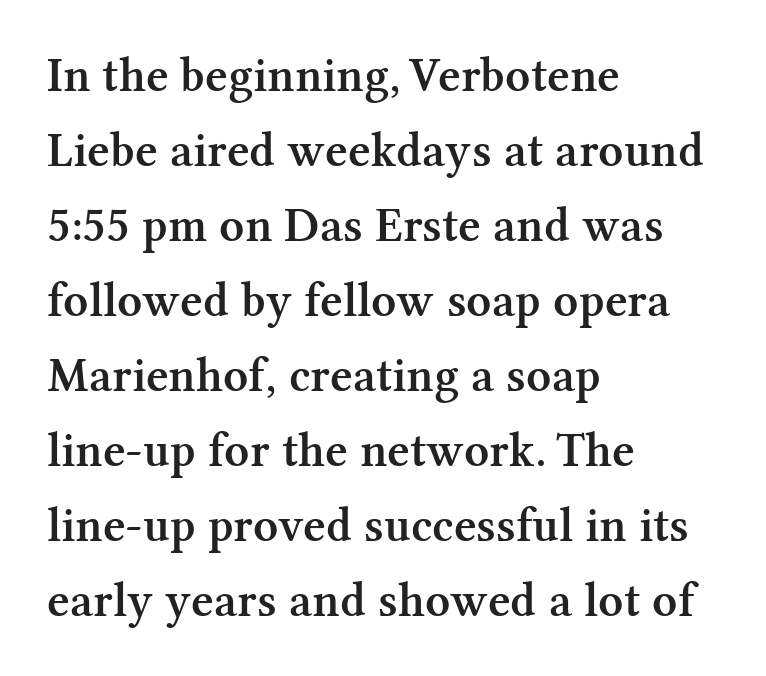
{"serif": "yes", "italic": "no", "bold": "semi", "weight": "semibold", "width": "normal", "stroke_contrast": "medium", "x_height": "medium", "monospaced": "no", "underline": "no", "align": "left", "line_spacing": "normal", "line_spacing_ratio": 1.53, "letter_spacing": "normal", "letter_spacing_em": 0.0, "glyph_px": 49}
